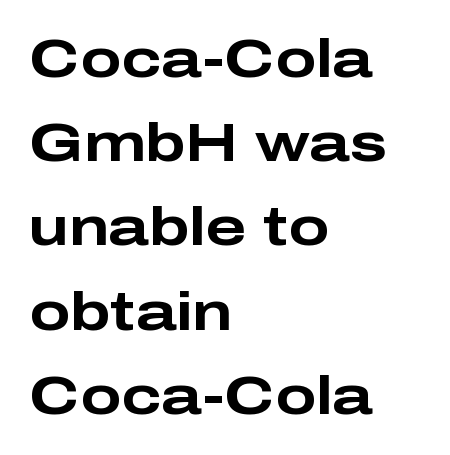
The image shows 54 px bold, wide sans-serif type, upright; set left-aligned, normal line spacing (1.56x), normal letter spacing, not underlined; low stroke contrast and a medium x-height.
